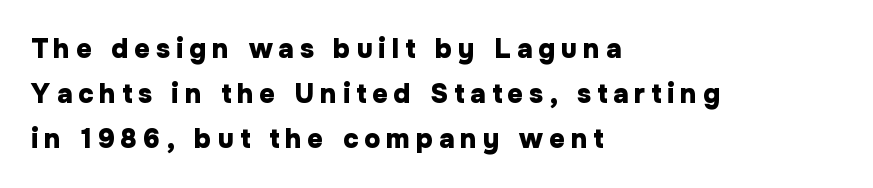
The image shows 27 px bold type, upright; set left-aligned, normal line spacing (1.66x), unusually wide letter spacing (+0.22 em), not underlined.
